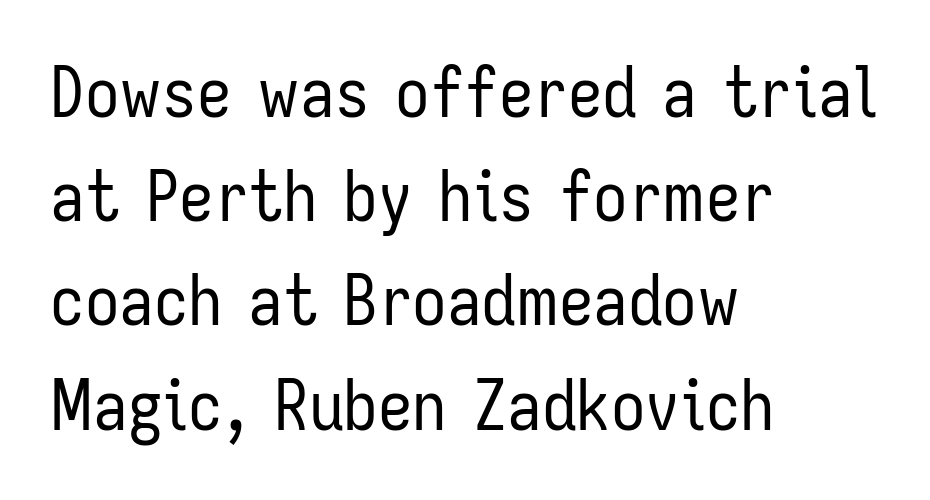
The image shows 69 px regular-weight, condensed sans-serif type, upright; set left-aligned, normal line spacing (1.51x), normal letter spacing, not underlined; low stroke contrast and a medium x-height.
